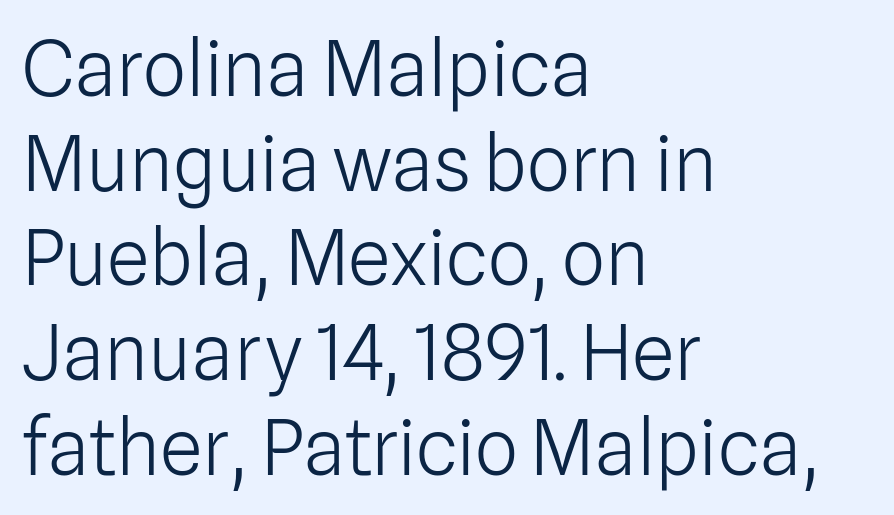
The image shows 77 px light sans-serif type, upright; set left-aligned, line spacing 1.23x, normal letter spacing, not underlined; low stroke contrast and a medium x-height.
